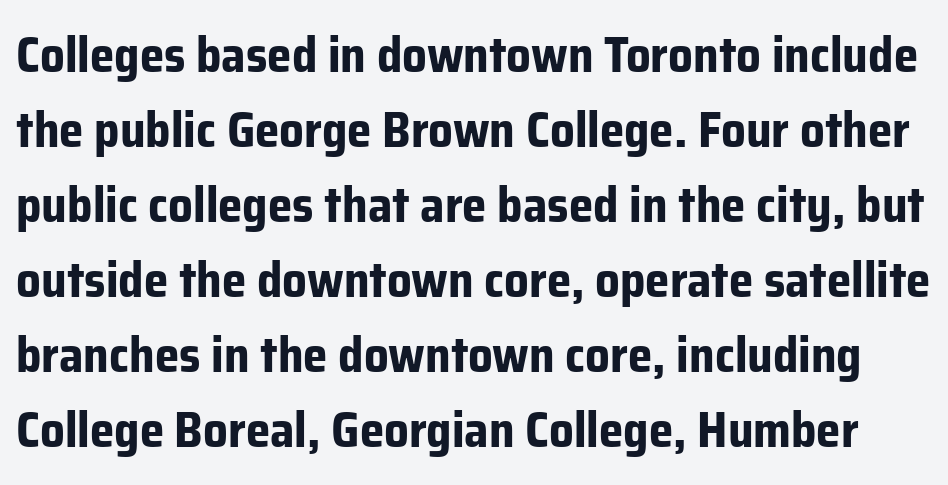
Q: Is the text bold? A: Yes.
Q: Is the text italic (slanted)? A: No, it is upright.
Q: Is the typeface a serif or a sans-serif typeface? A: Sans-serif.
Q: Is the text underlined? A: No.
Q: Is the spacing between letters normal or unusually wide? A: Normal.
Q: Is the spacing between lines tight, normal or loose? A: Normal.
Q: Width (condensed, normal, or wide)? A: Normal.
Q: Stroke contrast? A: Low.
Q: x-height? A: Medium.
Q: Monospaced? A: No.
